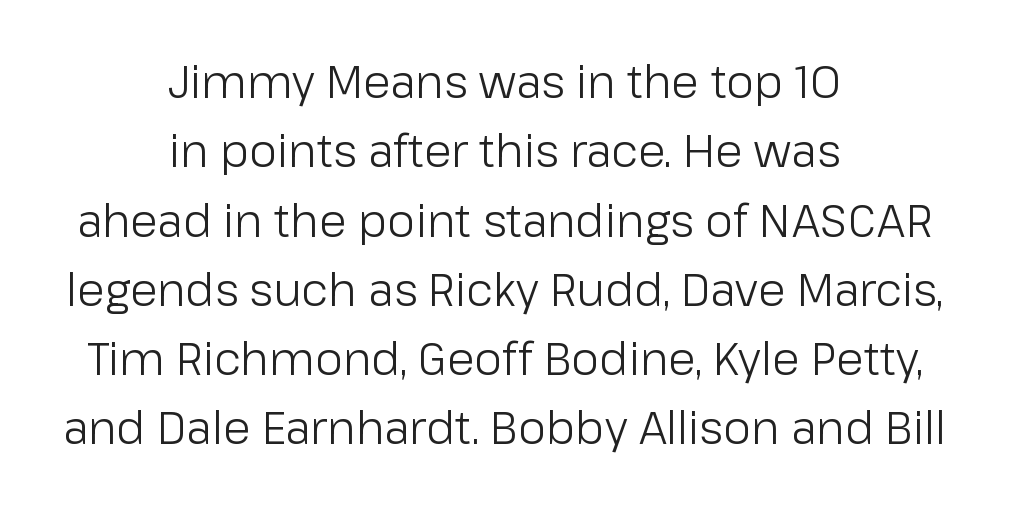
The image shows 45 px light sans-serif type, upright; set centered, normal line spacing (1.54x), normal letter spacing, not underlined; low stroke contrast and a medium x-height.
